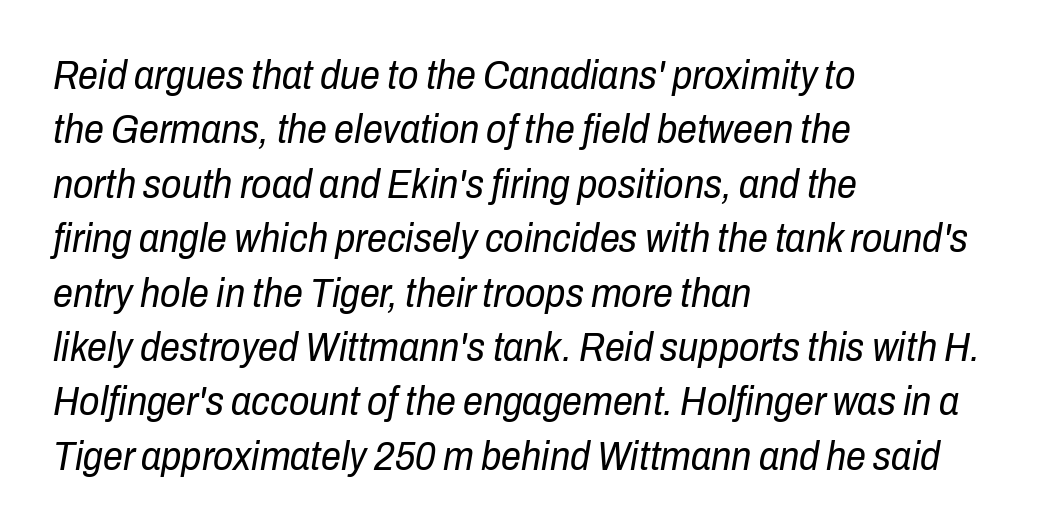
{"italic": "yes", "lean": "right", "slant_degrees": 10, "bold": "no", "weight": "regular", "width": "condensed", "stroke_contrast": "low", "x_height": "medium", "monospaced": "no", "underline": "no", "align": "left", "line_spacing": "normal", "line_spacing_ratio": 1.36, "letter_spacing": "normal", "letter_spacing_em": 0.0, "glyph_px": 40}
